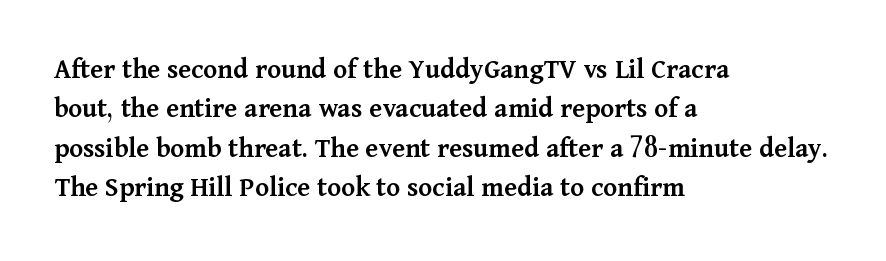
{"serif": "yes", "italic": "no", "bold": "semi", "weight": "semibold", "width": "normal", "stroke_contrast": "medium", "x_height": "medium", "monospaced": "no", "underline": "no", "align": "left", "line_spacing": "normal", "line_spacing_ratio": 1.36, "letter_spacing": "normal", "letter_spacing_em": 0.0, "glyph_px": 29}
